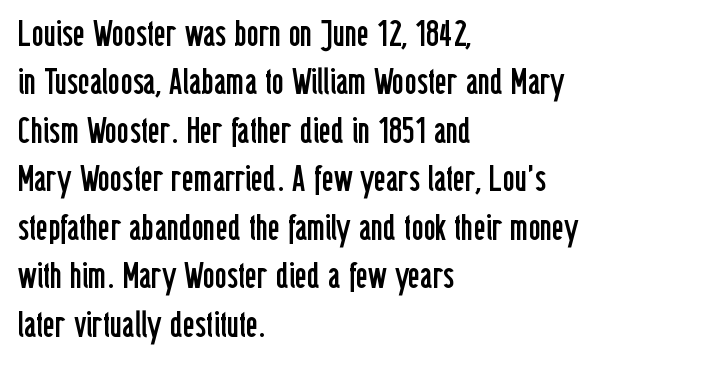
Each stroke keeps to a modest, everyday thickness or less. You could not count columns in this text — the font is proportionally spaced. The rag falls on the right side of this text block. No feet cap the strokes, marking this as sans-serif type.
